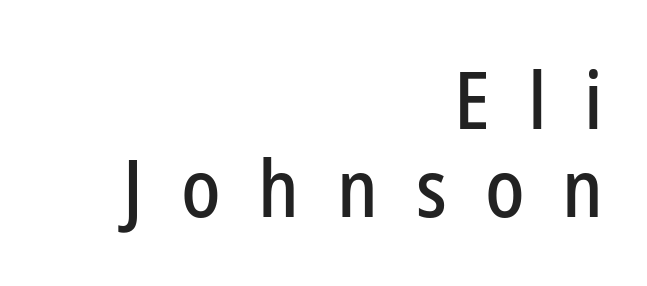
Is there much room between lines? No — they nearly touch. Typographically, this falls in the sans-serif category. Right-aligned paragraph, ragged on the left. The area under the type is left untouched. Letter spacing: wide.
